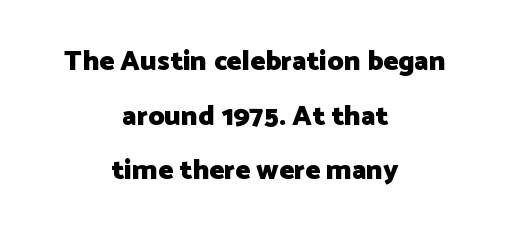
Q: Is the text bold? A: Yes.
Q: Is the text italic (slanted)? A: No, it is upright.
Q: Is the typeface a serif or a sans-serif typeface? A: Sans-serif.
Q: Is the text underlined? A: No.
Q: How is the paragraph aligned? A: Centered.
Q: Is the spacing between letters normal or unusually wide? A: Normal.
Q: Is the spacing between lines tight, normal or loose? A: Loose.
Q: Width (condensed, normal, or wide)? A: Normal.
Q: Stroke contrast? A: Low.
Q: x-height? A: Medium.
Q: Monospaced? A: No.
